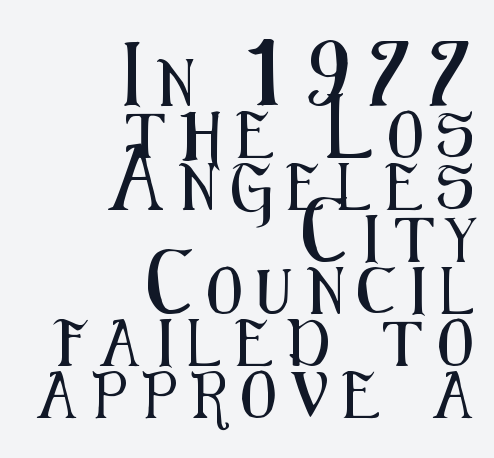
Q: Is the text italic (slanted)? A: No, it is upright.
Q: Is the text underlined? A: No.
Q: How is the paragraph aligned? A: Right-aligned.
Q: Is the spacing between letters normal or unusually wide? A: Unusually wide.
Q: Is the spacing between lines tight, normal or loose? A: Tight.
Q: Width (condensed, normal, or wide)? A: Condensed.
Q: Stroke contrast? A: Medium.
Q: x-height? A: Medium.
Q: Monospaced? A: No.
